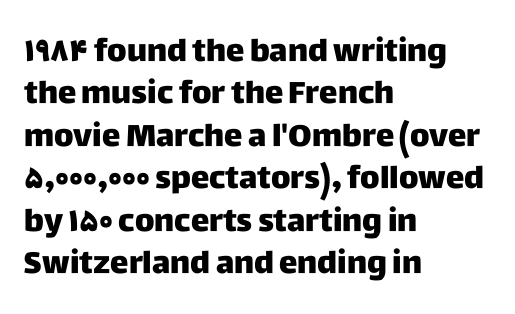
Caption: multi-line text, flush left, ragged right. The letters stand straight up with perfectly vertical stems. No feet cap the strokes, marking this as sans-serif type. Quick note: interline space is typical. The rendering uses natural spacing where letterforms have individual widths. This rendering leaves character spacing at its baseline value.
